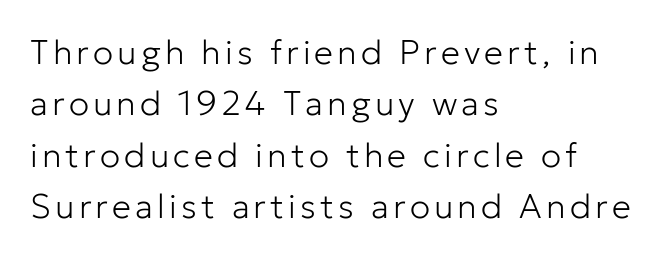
Posture: upright roman. The area under the type is left untouched. Do the characters align in a grid? No, the font is proportional. Unbolded letterforms with no extra heft. Alignment: flush left.
